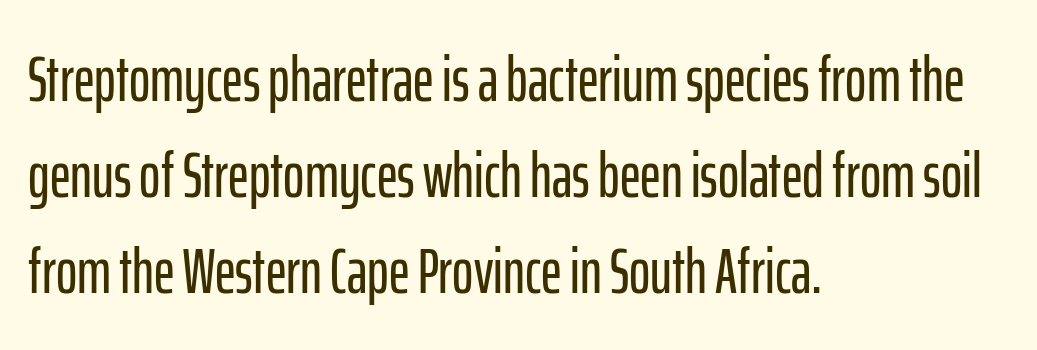
Q: Is the text italic (slanted)? A: No, it is upright.
Q: Is the typeface a serif or a sans-serif typeface? A: Sans-serif.
Q: Is the text underlined? A: No.
Q: How is the paragraph aligned? A: Left-aligned.
Q: Is the spacing between letters normal or unusually wide? A: Normal.
Q: Is the spacing between lines tight, normal or loose? A: Normal.
Q: Width (condensed, normal, or wide)? A: Condensed.
Q: Stroke contrast? A: Low.
Q: x-height? A: Medium.
Q: Monospaced? A: No.
